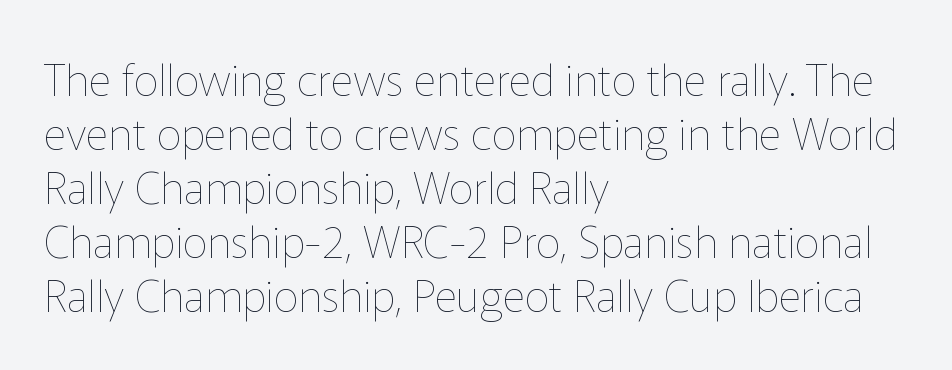
{"italic": "no", "bold": "no", "weight": "thin", "width": "normal", "stroke_contrast": "low", "x_height": "medium", "monospaced": "no", "underline": "no", "align": "left", "line_spacing_ratio": 1.23, "letter_spacing": "normal", "letter_spacing_em": 0.0, "glyph_px": 44}
